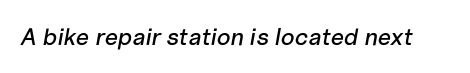
Q: Is the text italic (slanted)? A: Yes, it leans right by about 10 degrees.
Q: Is the text underlined? A: No.
Q: Is the spacing between letters normal or unusually wide? A: Normal.
